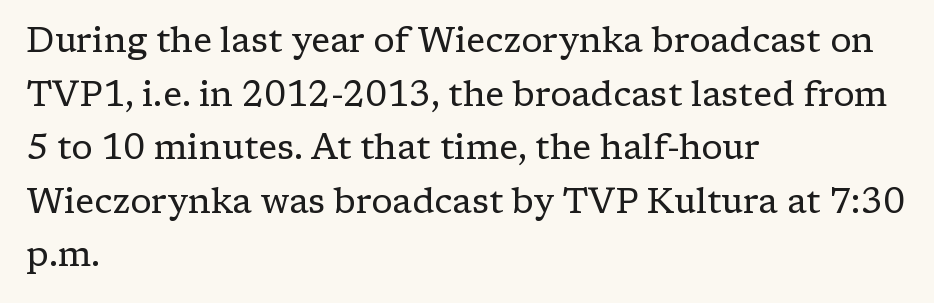
Q: Is the text bold? A: No.
Q: Is the text italic (slanted)? A: No, it is upright.
Q: Is the typeface a serif or a sans-serif typeface? A: Serif.
Q: Is the text underlined? A: No.
Q: How is the paragraph aligned? A: Left-aligned.
Q: Is the spacing between letters normal or unusually wide? A: Normal.
Q: Is the spacing between lines tight, normal or loose? A: Normal.
Q: Width (condensed, normal, or wide)? A: Normal.
Q: Stroke contrast? A: Low.
Q: x-height? A: Medium.
Q: Monospaced? A: No.
